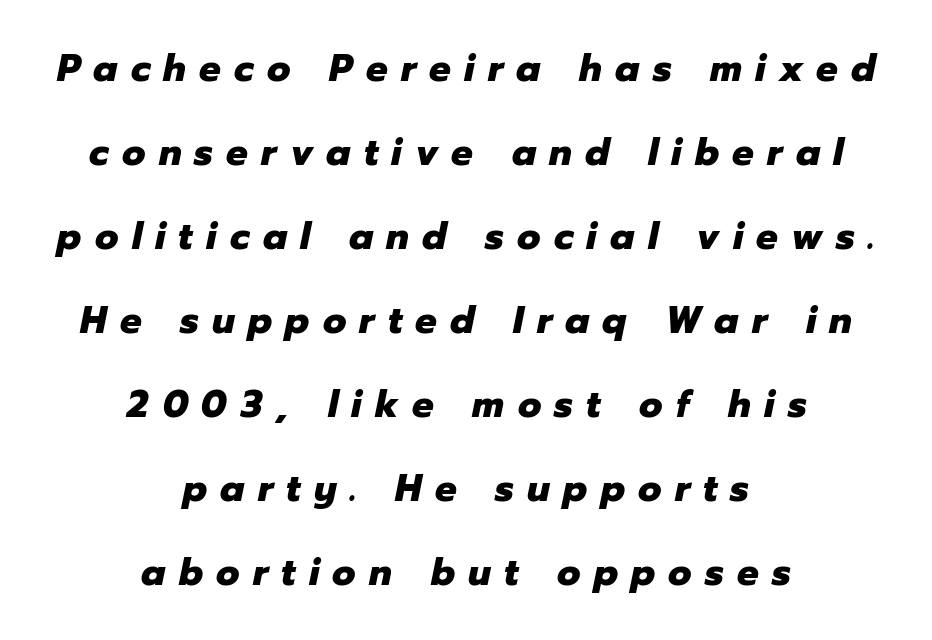
Q: Is the text bold? A: Yes.
Q: Is the text italic (slanted)? A: Yes, it leans right by about 12 degrees.
Q: Is the text underlined? A: No.
Q: How is the paragraph aligned? A: Centered.
Q: Is the spacing between letters normal or unusually wide? A: Unusually wide.
Q: Is the spacing between lines tight, normal or loose? A: Loose.
Q: Width (condensed, normal, or wide)? A: Normal.
Q: Stroke contrast? A: Low.
Q: x-height? A: Medium.
Q: Monospaced? A: No.
